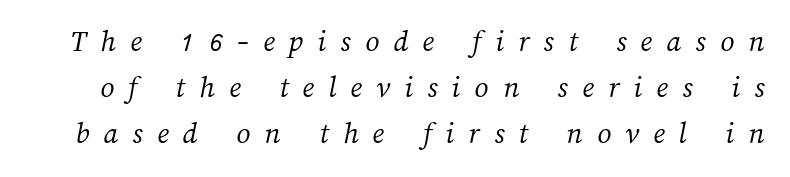
The image shows 31 px light type; set normal line spacing (1.49x), unusually wide letter spacing (+0.46 em), not underlined; medium stroke contrast and a medium x-height.
